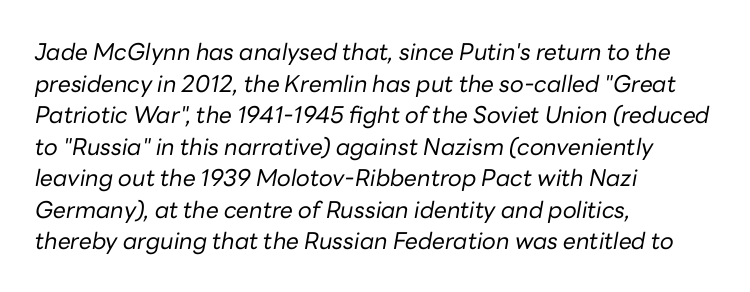
The image shows 23 px text type, italic (leaning right); set left-aligned, normal line spacing (1.37x), normal letter spacing, not underlined.
